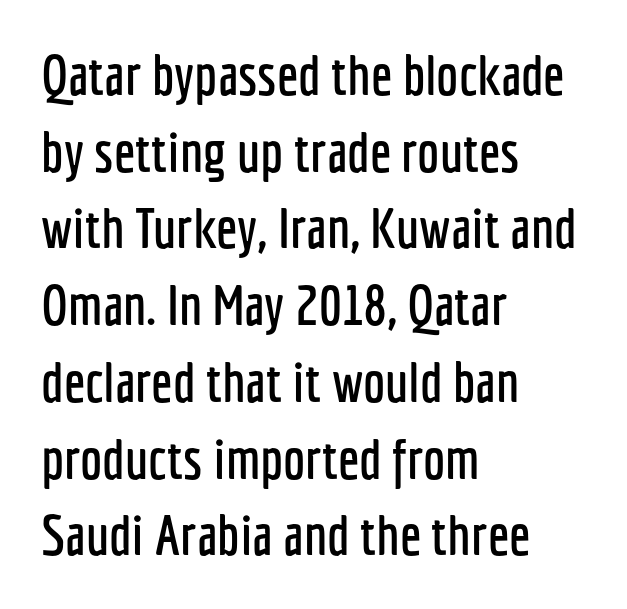
Q: Is the text italic (slanted)? A: No, it is upright.
Q: Is the typeface a serif or a sans-serif typeface? A: Sans-serif.
Q: Is the text underlined? A: No.
Q: How is the paragraph aligned? A: Left-aligned.
Q: Is the spacing between letters normal or unusually wide? A: Normal.
Q: Is the spacing between lines tight, normal or loose? A: Normal.
Q: Width (condensed, normal, or wide)? A: Condensed.
Q: Stroke contrast? A: Low.
Q: x-height? A: Medium.
Q: Monospaced? A: No.
